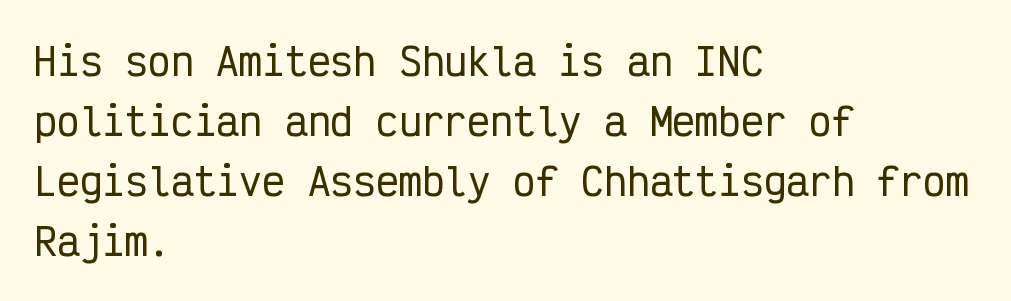
The image shows 38 px condensed sans-serif type, upright, monospaced; set left-aligned, normal line spacing (1.58x), normal letter spacing, not underlined; low stroke contrast and a medium x-height.
